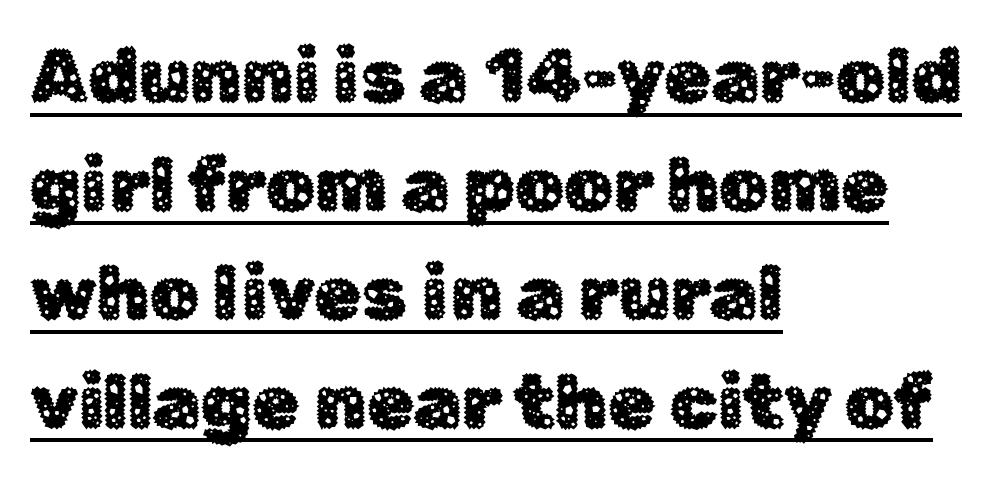
Q: Is the text italic (slanted)? A: No, it is upright.
Q: Is the typeface a serif or a sans-serif typeface? A: Sans-serif.
Q: Is the text underlined? A: Yes.
Q: How is the paragraph aligned? A: Left-aligned.
Q: Is the spacing between letters normal or unusually wide? A: Normal.
Q: Is the spacing between lines tight, normal or loose? A: Normal.
Q: Width (condensed, normal, or wide)? A: Normal.
Q: Stroke contrast? A: Low.
Q: x-height? A: Medium.
Q: Monospaced? A: No.
